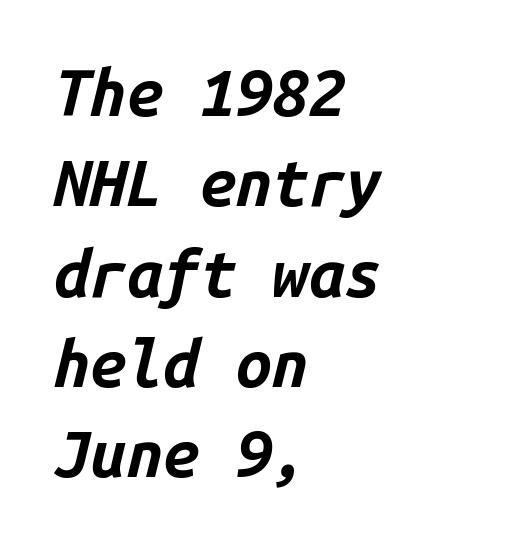
{"italic": "yes", "lean": "right", "slant_degrees": 14, "bold": "yes", "weight": "bold", "width": "normal", "stroke_contrast": "low", "x_height": "medium", "monospaced": "yes", "underline": "no", "align": "left", "line_spacing": "normal", "line_spacing_ratio": 1.39, "letter_spacing": "normal", "letter_spacing_em": 0.0, "glyph_px": 65}
